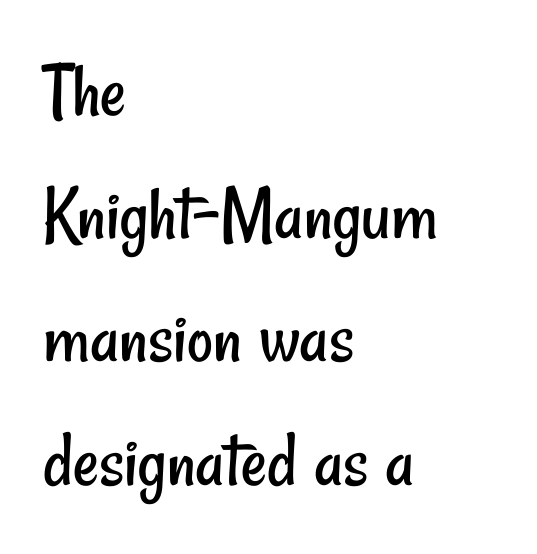
Check the space under the baseline: it is left empty. Character widths vary here, with narrow letters taking less room than wide ones. Line spacing here is normal. The weight would be labelled regular, book, light, or lighter still. This sample uses plain, unmodified letter spacing. These lines are composed in type without serifs.
